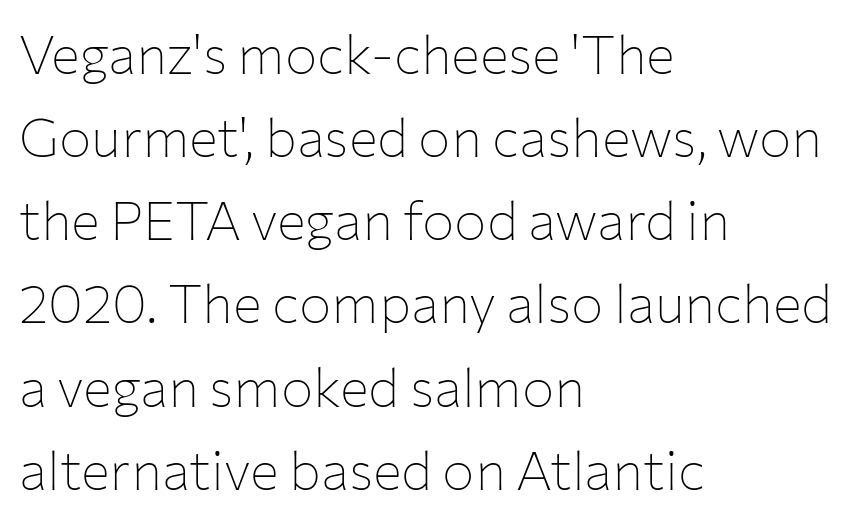
{"serif": "no", "italic": "no", "bold": "no", "weight": "thin", "width": "normal", "stroke_contrast": "low", "x_height": "medium", "monospaced": "no", "underline": "no", "align": "left", "line_spacing": "normal", "line_spacing_ratio": 1.54, "letter_spacing": "normal", "letter_spacing_em": 0.0, "glyph_px": 54}
